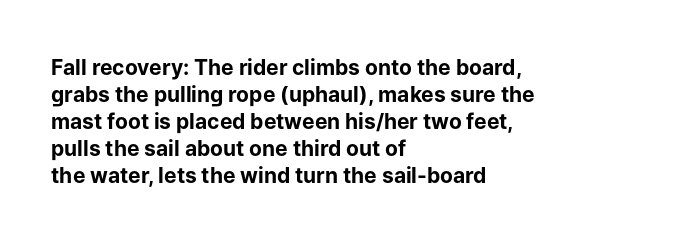
Q: Is the text bold? A: Yes.
Q: Is the text italic (slanted)? A: No, it is upright.
Q: Is the text underlined? A: No.
Q: How is the paragraph aligned? A: Left-aligned.
Q: Is the spacing between letters normal or unusually wide? A: Normal.
Q: Is the spacing between lines tight, normal or loose? A: Normal.
